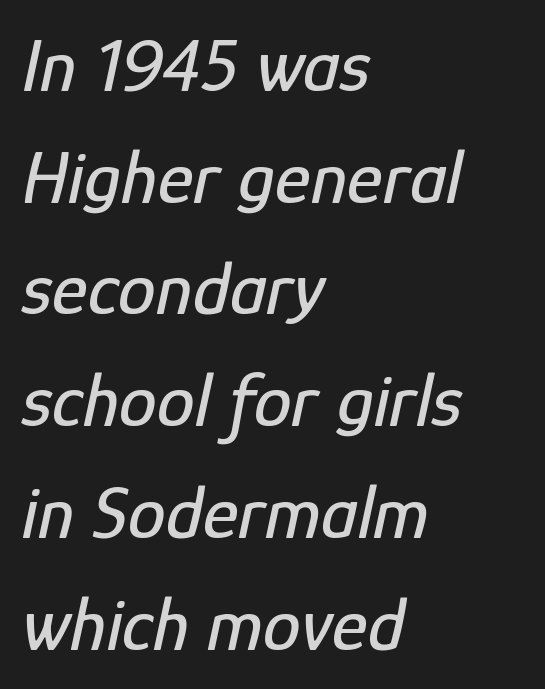
Note the varied advance widths — an 'i' is clearly narrower than an 'm'. The face used here is rendered with its standard letterfit. Every character sits at an angle, as italics do. The passage shown stacks its lines at a standard gap. Does the copy run flush right? No — it runs flush left.
